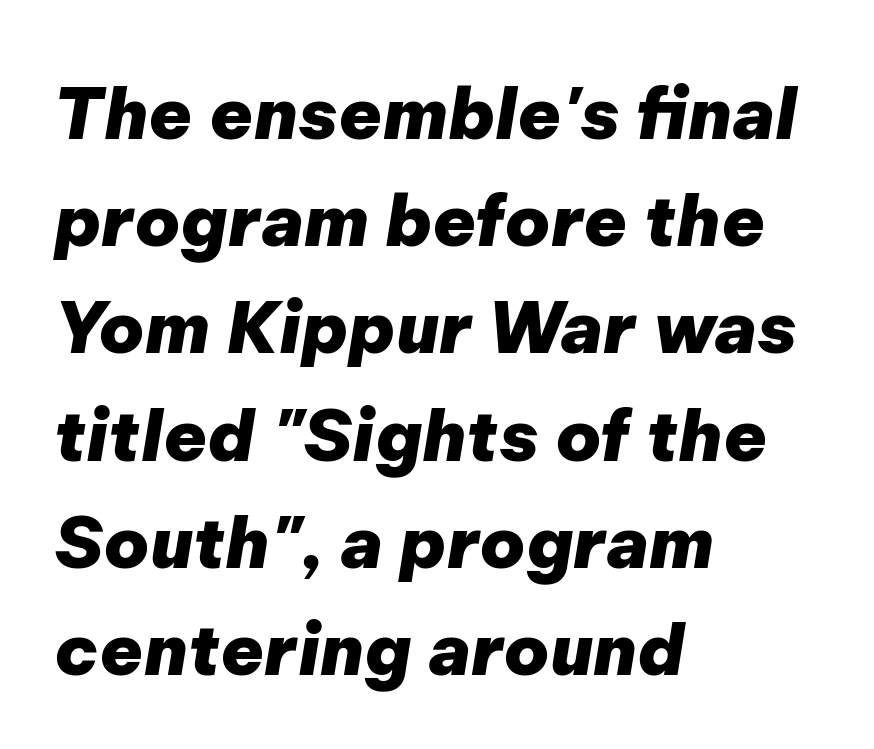
The image shows 71 px heavy type, italic (leaning right); set left-aligned, normal line spacing (1.51x), normal letter spacing, not underlined; low stroke contrast and a medium x-height.
